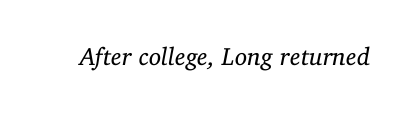
These lines keep a tight, regular rhythm from letter to letter. The area under the type is left untouched. Is the type heavy? It reads as light-to-regular instead. The rendering applies a slant to the glyphs.
